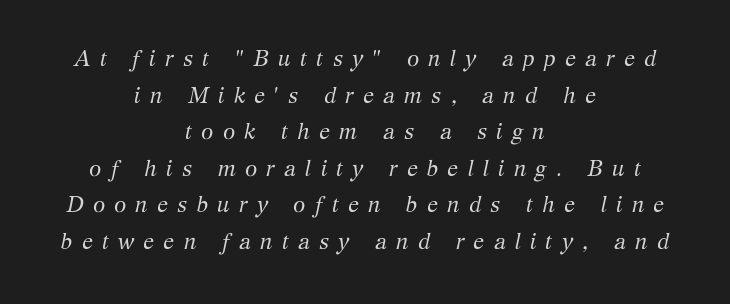
Q: Is the text bold? A: No.
Q: Is the text italic (slanted)? A: Yes, it leans right by about 12 degrees.
Q: Is the text underlined? A: No.
Q: How is the paragraph aligned? A: Centered.
Q: Is the spacing between letters normal or unusually wide? A: Unusually wide.
Q: Is the spacing between lines tight, normal or loose? A: Normal.
